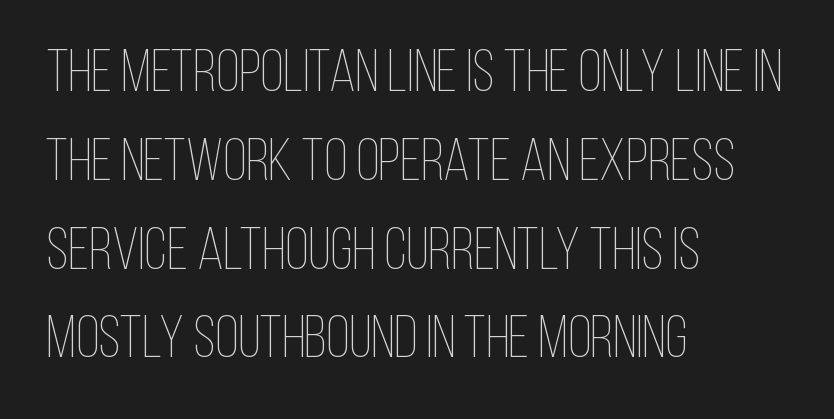
{"italic": "no", "bold": "no", "weight": "thin", "width": "condensed", "stroke_contrast": "low", "x_height": "large", "monospaced": "no", "underline": "no", "align": "left", "line_spacing": "normal", "line_spacing_ratio": 1.48, "letter_spacing": "normal", "letter_spacing_em": 0.0, "glyph_px": 60}
